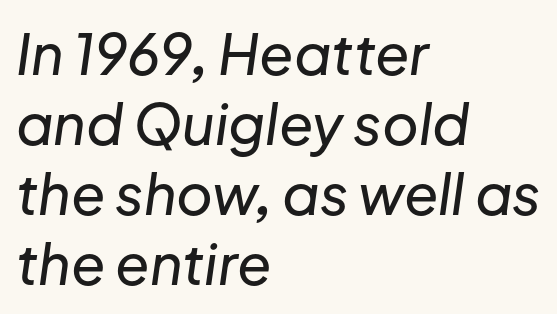
Note the varied advance widths — an 'i' is clearly narrower than an 'm'. Where is the straight margin? On the left. Any mark beneath the type? The region is blank. The face used here has a pronounced slope to its letters.
